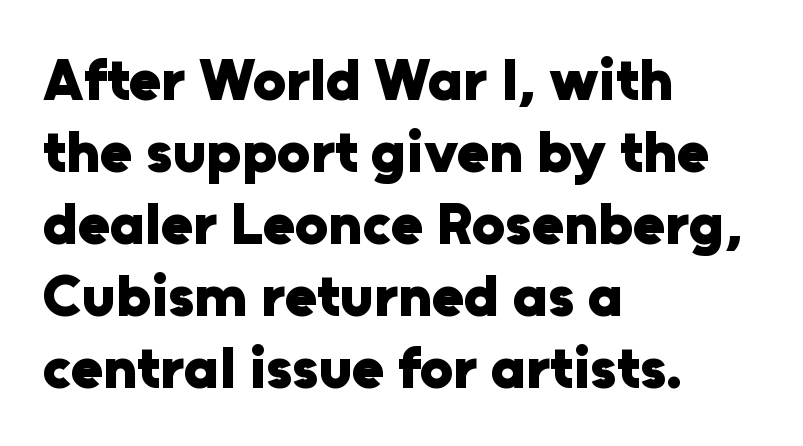
Emphasis by weight is at full strength: bold. The letters stand straight up with perfectly vertical stems. Note the varied advance widths — an 'i' is clearly narrower than an 'm'. Check the space under the baseline: it is left empty. The lines are quadded left. Words appear dense and cohesive because spacing is normal.
